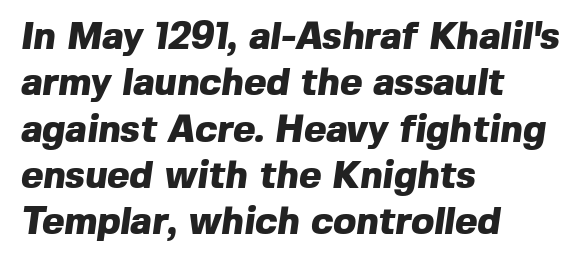
The specimen omits any rule beneath the text block's lines. Visually the block forms a straight wall on the left and a jagged coastline on the right. These lines keep a tight, regular rhythm from letter to letter. Here the designer chose a conventional face with non-uniform glyph widths. Examine the stroke ends and you'll find no serifs.
